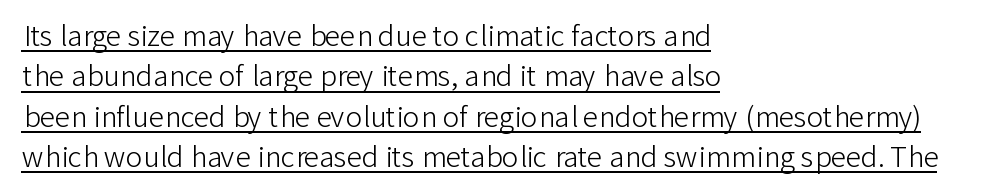
The type sits square on the baseline with zero lean. The cut favours lightness, reaching ordinary text weight at its darkest. Here the designer chose a conventional face with non-uniform glyph widths. Underlined type.
